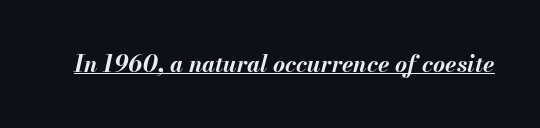
{"italic": "yes", "lean": "right", "slant_degrees": 13, "bold": "yes", "underline": "yes", "letter_spacing": "normal", "letter_spacing_em": 0.0, "glyph_px": 23}
